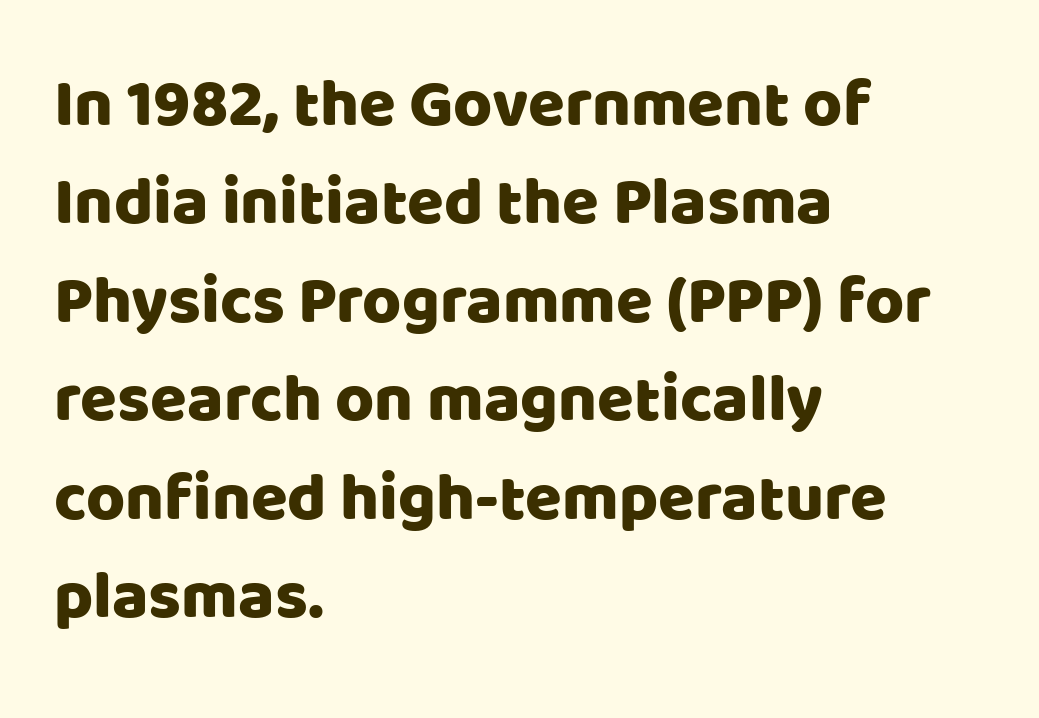
The image shows 67 px sans-serif type, upright; set left-aligned, normal line spacing (1.47x), normal letter spacing, not underlined; low stroke contrast and a large x-height.
